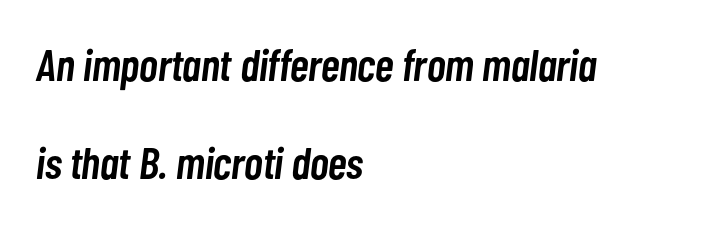
The font's italic variant was chosen for this text. Line beginnings align vertically; line endings do not. The passage shown is not underscored anywhere. A great deal of white space separates one row of letters from the next. These lines are rendered in a variable-pitch font.
